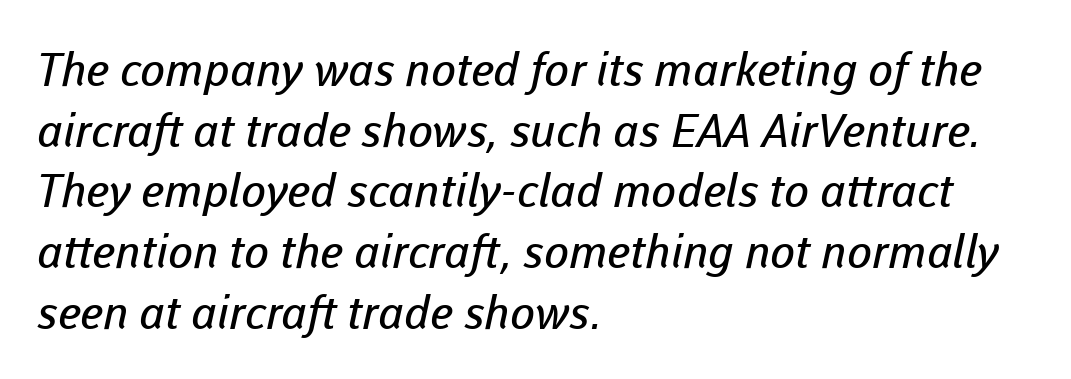
The image shows 46 px regular-weight sans-serif type; set left-aligned, normal line spacing (1.32x), normal letter spacing, not underlined; low stroke contrast and a medium x-height.
